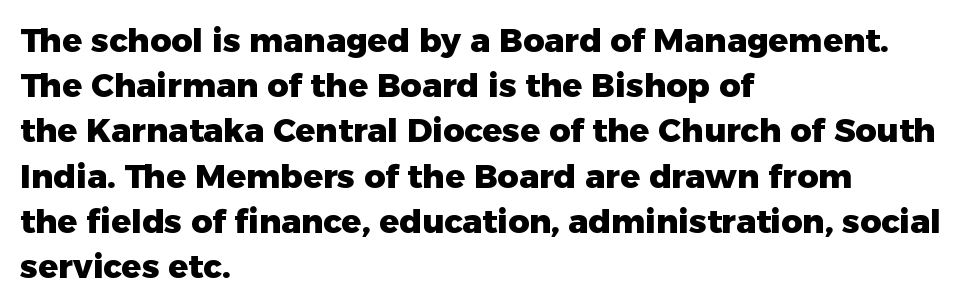
The image shows 33 px heavy sans-serif type, upright; set left-aligned, normal line spacing (1.37x), normal letter spacing, not underlined; low stroke contrast and a medium x-height.
